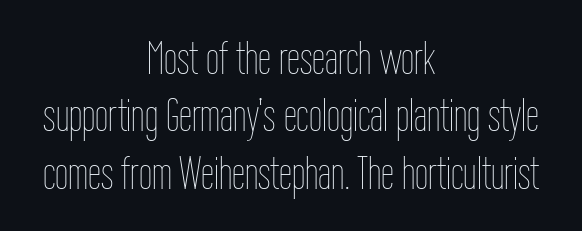
The image shows 47 px thin, condensed type, upright; set centered, line spacing 1.22x, normal letter spacing, not underlined; low stroke contrast and a medium x-height.
